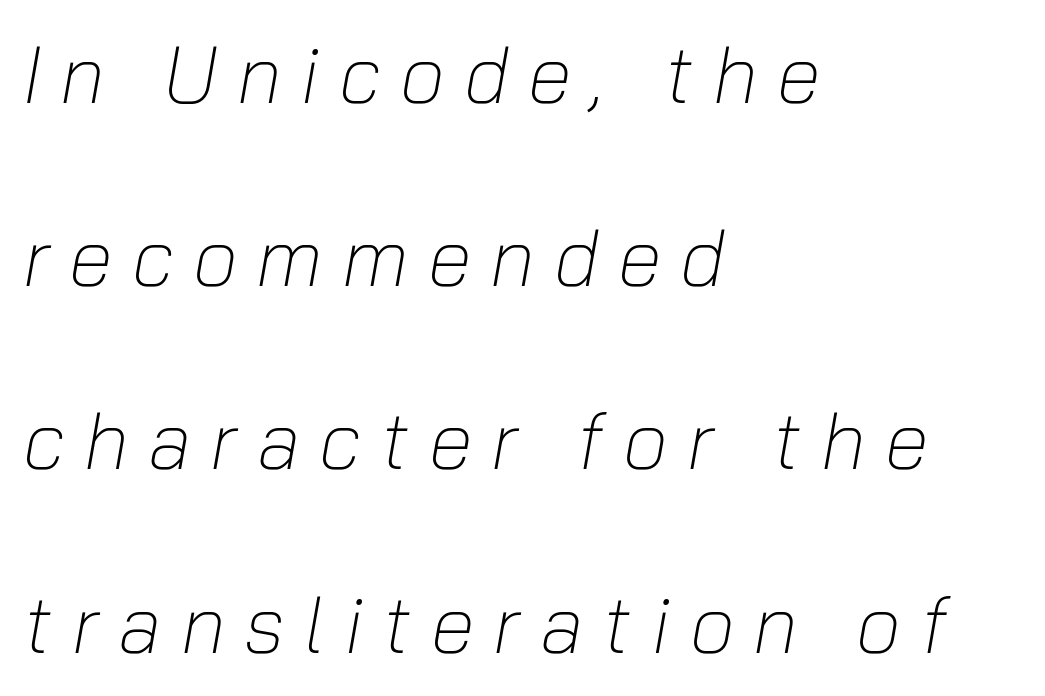
Q: Is the text bold? A: No.
Q: Is the text italic (slanted)? A: Yes, it leans right by about 10 degrees.
Q: Is the text underlined? A: No.
Q: How is the paragraph aligned? A: Left-aligned.
Q: Is the spacing between letters normal or unusually wide? A: Unusually wide.
Q: Is the spacing between lines tight, normal or loose? A: Loose.
Q: Width (condensed, normal, or wide)? A: Normal.
Q: Stroke contrast? A: Low.
Q: x-height? A: Medium.
Q: Monospaced? A: No.
